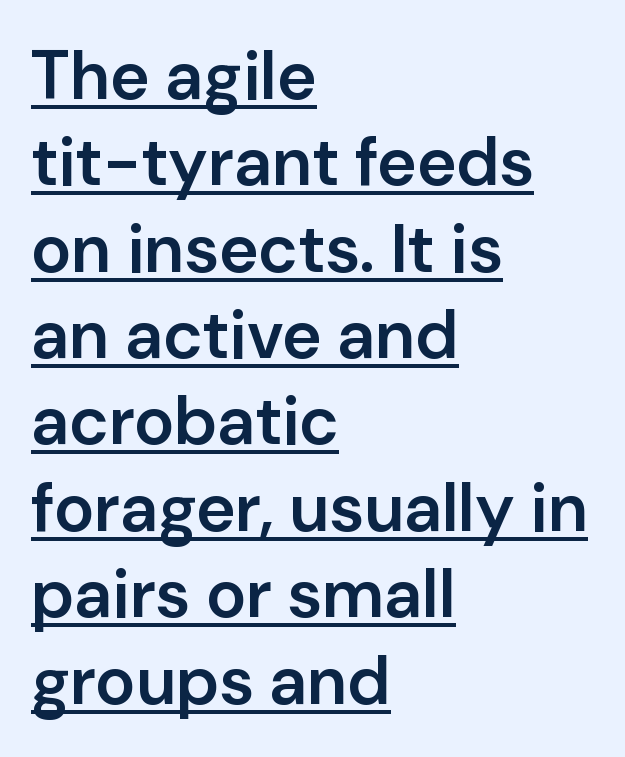
The image shows 68 px semibold sans-serif type, upright; set left-aligned, normal line spacing (1.27x), normal letter spacing, underlined; low stroke contrast and a medium x-height.
